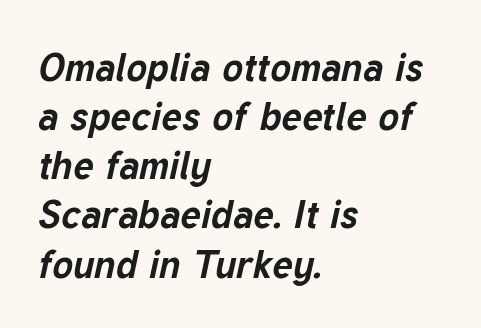
Descenders hang freely into open space. The passage is arranged the way most books set body copy — flush left. The letters are slanted; this is an italic face. Is there much room between lines? A standard amount, neither cramped nor airy.
